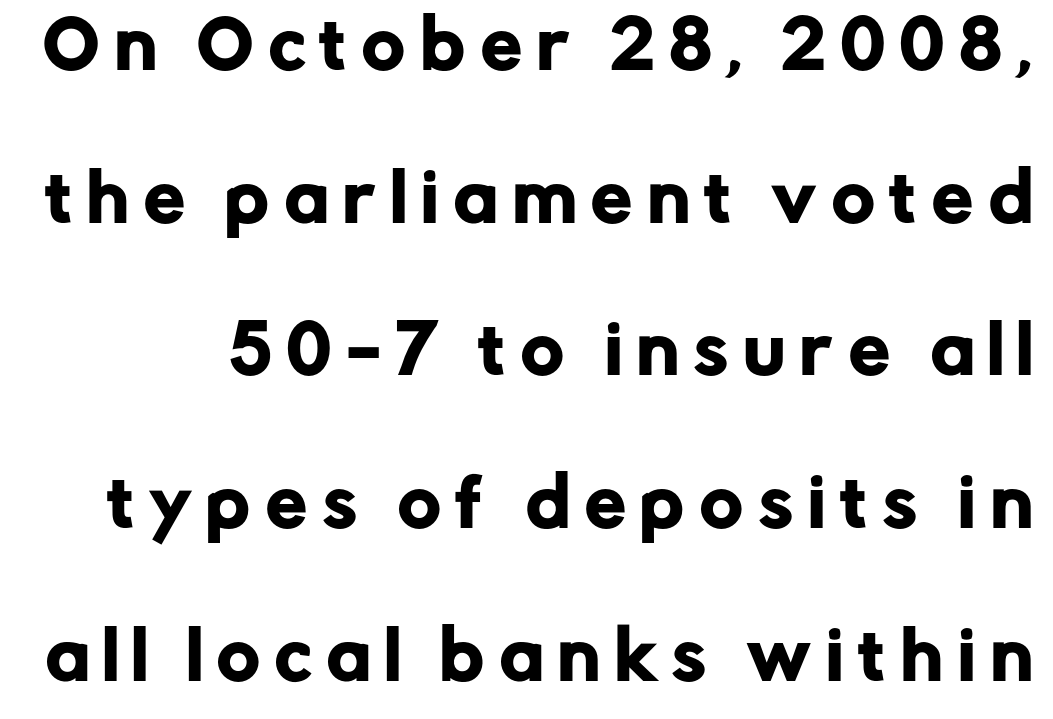
The lettering holds an erect, upright posture throughout. Letter spacing: wide. The type family on display is of the sans-serif kind. The space beneath each line is pristine and unruled. Is this a fixed-width face? No — the glyphs have proportional, varying widths.
